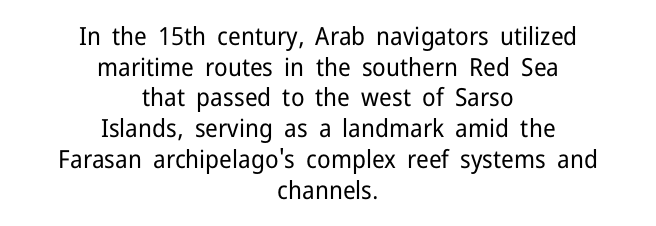
Q: Is the text bold? A: No.
Q: Is the text italic (slanted)? A: No, it is upright.
Q: Is the text underlined? A: No.
Q: How is the paragraph aligned? A: Centered.
Q: Is the spacing between letters normal or unusually wide? A: Normal.
